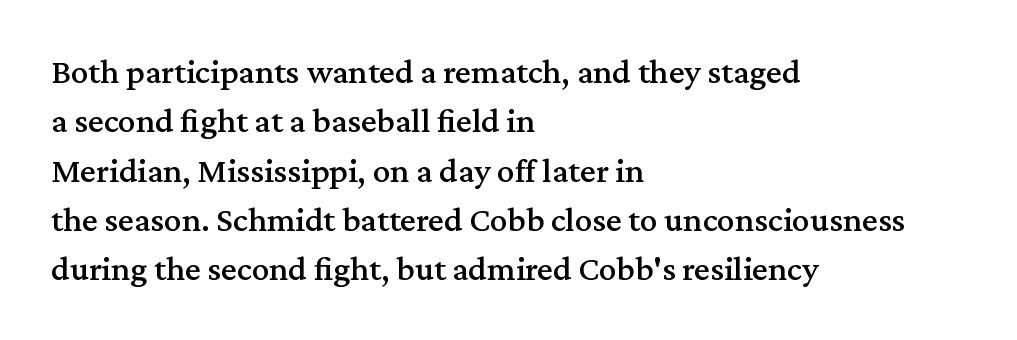
The rendering shows small feet on the letterforms — a serif design. The space directly below the letters is spotless. This sample has the flowing, uneven cadence of proportional lettering. Standard letterfit; no display-style spreading of the glyphs. Is there much room between lines? A standard amount, neither cramped nor airy. If you drew a ruler down the left edge, every line would touch it.
